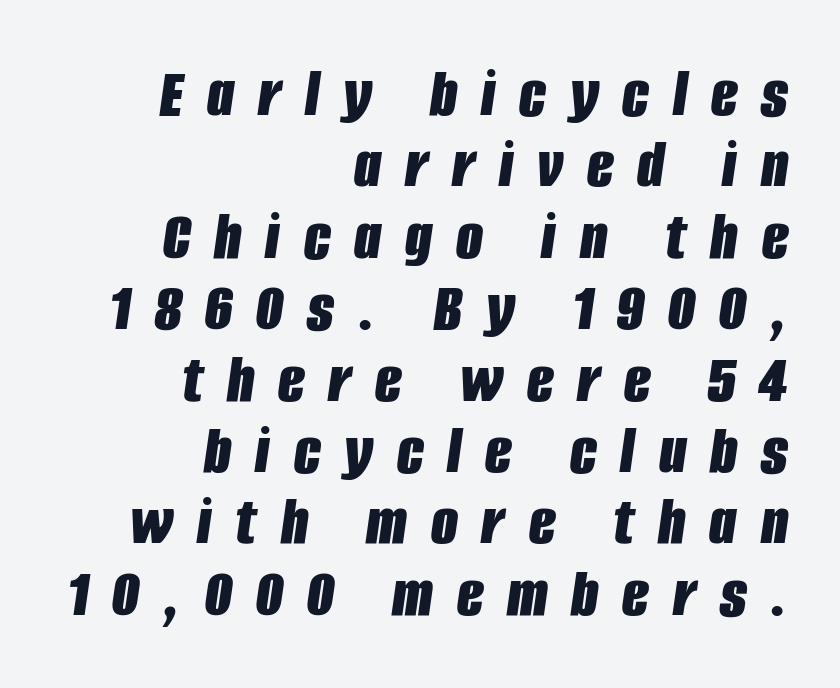
{"italic": "yes", "lean": "right", "slant_degrees": 8, "bold": "yes", "weight": "bold", "width": "condensed", "stroke_contrast": "low", "x_height": "large", "monospaced": "no", "underline": "no", "align": "right", "line_spacing": "tight", "line_spacing_ratio": 1.02, "letter_spacing": "wide", "letter_spacing_em": 0.34, "glyph_px": 70}
